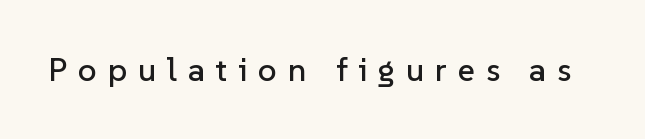
The image shows 33 px sans-serif type, upright; set unusually wide letter spacing (+0.33 em), not underlined; low stroke contrast and a medium x-height.
